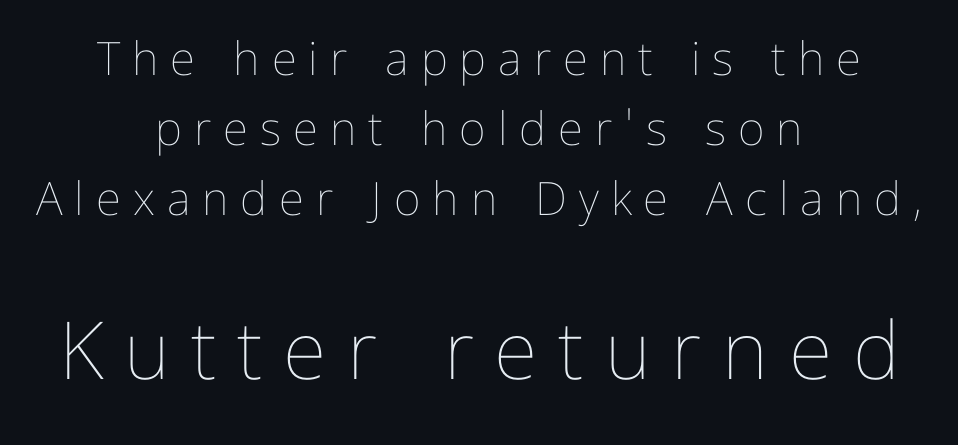
The image shows 80 px thin type, upright; set centered, normal line spacing (1.52x), unusually wide letter spacing (+0.26 em), not underlined; the second (bottom) block is 1.74x larger; low stroke contrast and a medium x-height.
